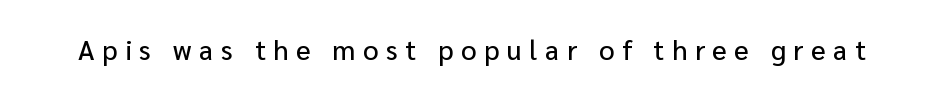
The image shows 27 px text type, upright; set unusually wide letter spacing (+0.29 em), not underlined.
